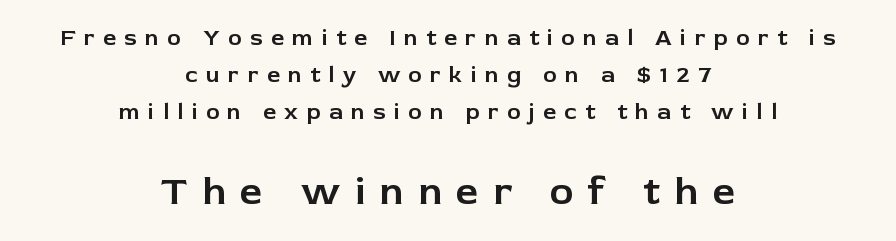
Beneath every word, the page is bare. Which of the two is more prominent by size? The second, at the bottom. Regarding leading, the lines here are spaced in the standard way. The passage shown is typeset with a sans-serif family. A roman cut, with each character standing at attention. The line texture is sparse and dotted thanks to wide tracking.
